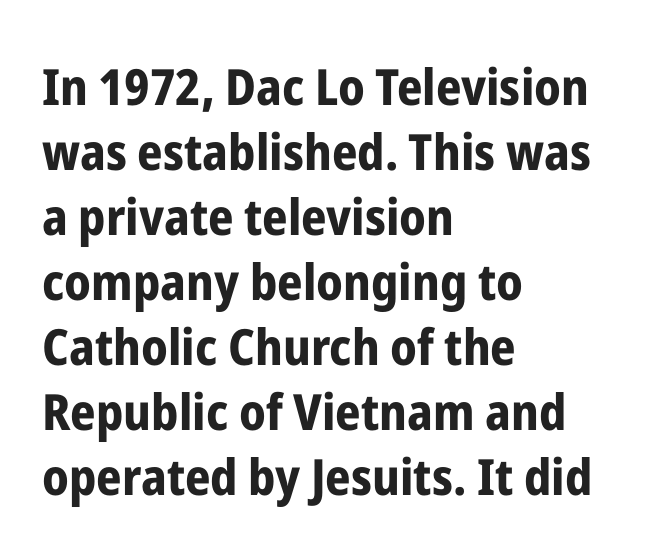
Q: Is the text bold? A: Yes.
Q: Is the text italic (slanted)? A: No, it is upright.
Q: Is the typeface a serif or a sans-serif typeface? A: Sans-serif.
Q: Is the text underlined? A: No.
Q: How is the paragraph aligned? A: Left-aligned.
Q: Is the spacing between letters normal or unusually wide? A: Normal.
Q: Is the spacing between lines tight, normal or loose? A: Normal.
Q: Width (condensed, normal, or wide)? A: Condensed.
Q: Stroke contrast? A: Low.
Q: x-height? A: Medium.
Q: Monospaced? A: No.
